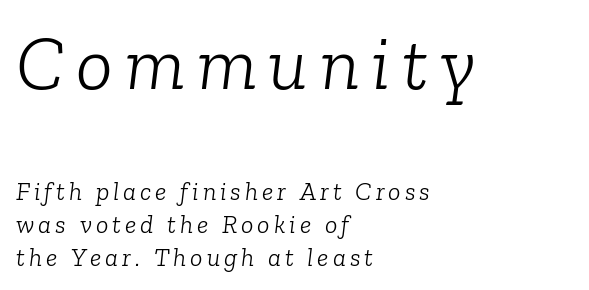
These lines are composed in type with serifs. Scale decreases going downward across the two blocks. Weight: in the light-to-regular range. Bare-footed words on every line. Notice how the passage keeps a crisp vertical edge on the left only. The lines sit at an ordinary, default distance from one another.
